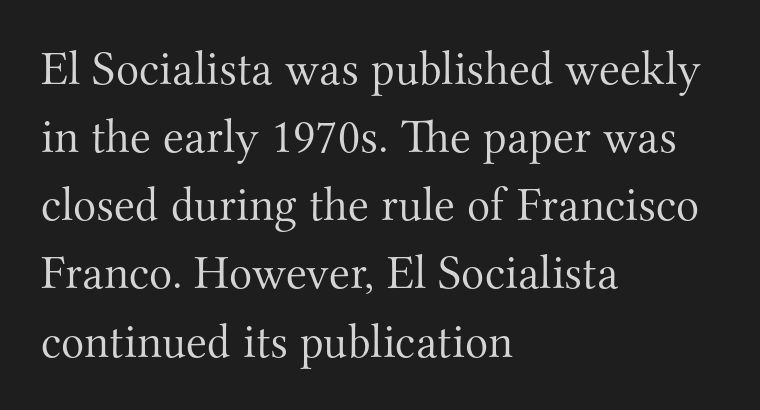
Is this a sans? No — the strokes have serifs. Compared with typical paragraphs, the rows here are spaced about the same. Horizontal alignment here is leftward, the default for most running prose. The passage shown is typed in a proportional face where columns would drift.
